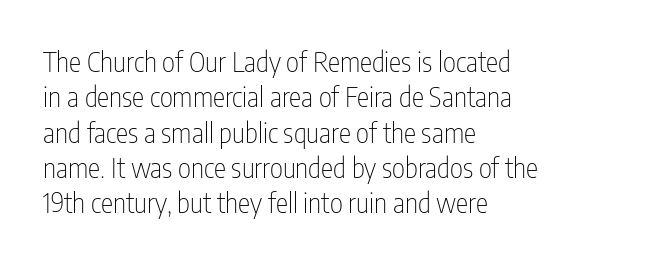
Q: Is the text bold? A: No.
Q: Is the text italic (slanted)? A: No, it is upright.
Q: Is the typeface a serif or a sans-serif typeface? A: Sans-serif.
Q: Is the text underlined? A: No.
Q: How is the paragraph aligned? A: Left-aligned.
Q: Is the spacing between letters normal or unusually wide? A: Normal.
Q: Is the spacing between lines tight, normal or loose? A: Normal.
Q: Width (condensed, normal, or wide)? A: Condensed.
Q: Stroke contrast? A: Low.
Q: x-height? A: Medium.
Q: Monospaced? A: No.
